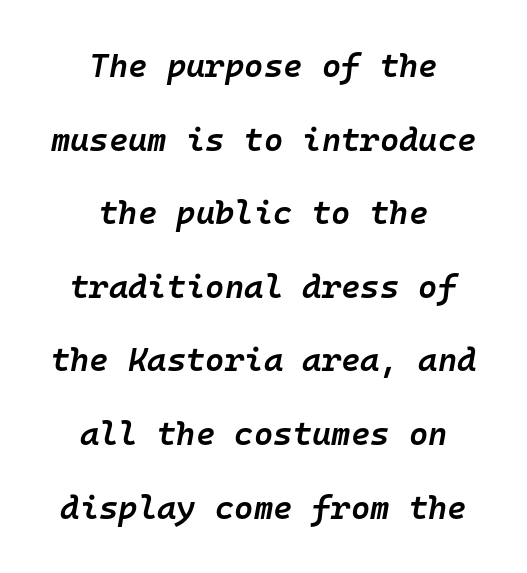
Style check: oblique. Monospaced: the letters line up in strict vertical columns. The foot of each line stays bare and open. This sample uses plain, unmodified letter spacing. Is the type bold? Partly — it's a semibold, heavier than regular but not fully bold.
